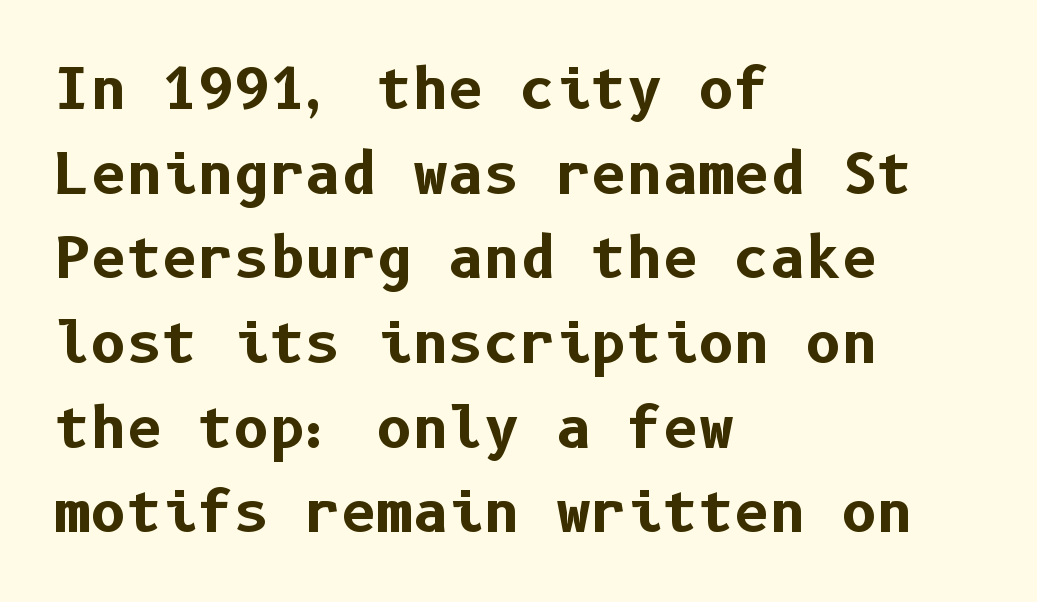
Type without underlining. The passage is arranged the way most books set body copy — flush left. No italicization has been applied; the sample stays upright. The typeface chosen for these lines omits serifs. The space between consecutive lines is moderate.
